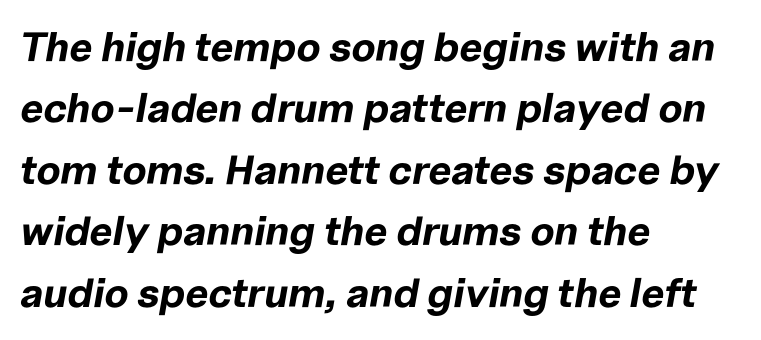
Here the glyphs are tracked normally, forming tight word shapes. Looking at the ascenders, they clearly lean. Typographic density is high because the face is bold. The words here are not underlined. The typesetter chose a ragged-right arrangement here.
